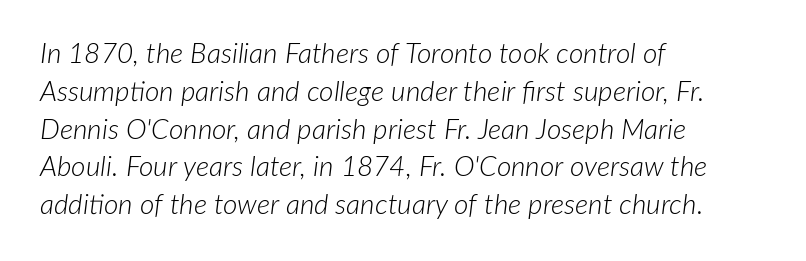
The image shows 28 px light type, italic (leaning right); set left-aligned, normal line spacing (1.35x), normal letter spacing, not underlined; low stroke contrast and a medium x-height.
